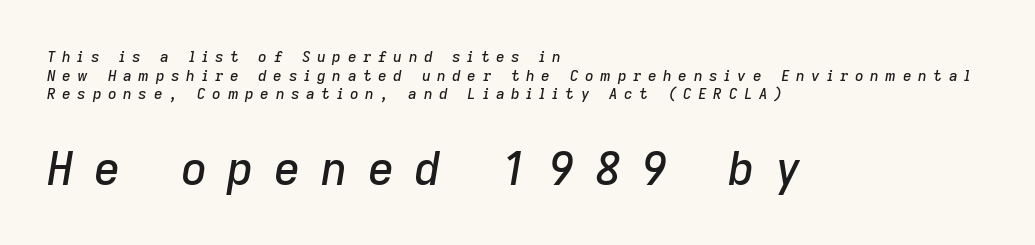
Q: Is the text italic (slanted)? A: Yes, it leans right by about 9 degrees.
Q: Is the text underlined? A: No.
Q: How is the paragraph aligned? A: Left-aligned.
Q: Is the spacing between letters normal or unusually wide? A: Unusually wide.
Q: Which block of text is set in a larger size, the first (top) or the second (bottom)? A: The second (bottom) one.
Q: Width (condensed, normal, or wide)? A: Normal.
Q: Stroke contrast? A: Low.
Q: x-height? A: Medium.
Q: Monospaced? A: No.
